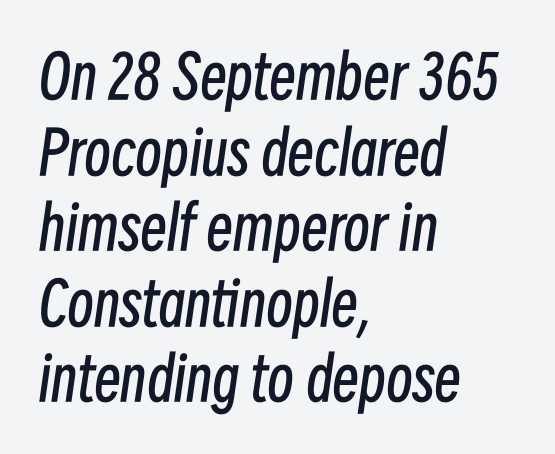
Q: Is the text bold? A: No.
Q: Is the text italic (slanted)? A: Yes, it leans right by about 8 degrees.
Q: Is the text underlined? A: No.
Q: How is the paragraph aligned? A: Left-aligned.
Q: Is the spacing between letters normal or unusually wide? A: Normal.
Q: Is the spacing between lines tight, normal or loose? A: Normal.
Q: Width (condensed, normal, or wide)? A: Condensed.
Q: Stroke contrast? A: Low.
Q: x-height? A: Medium.
Q: Monospaced? A: No.
